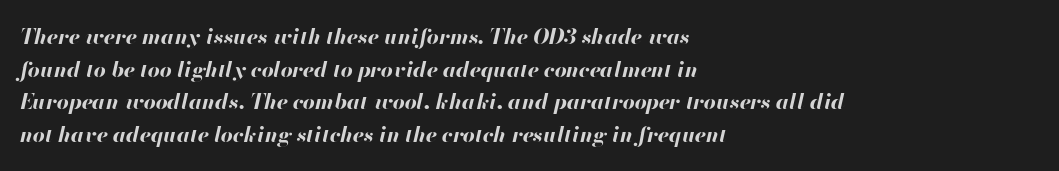
Q: Is the text bold? A: Yes.
Q: Is the text italic (slanted)? A: Yes, it leans right by about 13 degrees.
Q: Is the text underlined? A: No.
Q: How is the paragraph aligned? A: Left-aligned.
Q: Is the spacing between letters normal or unusually wide? A: Normal.
Q: Is the spacing between lines tight, normal or loose? A: Normal.
